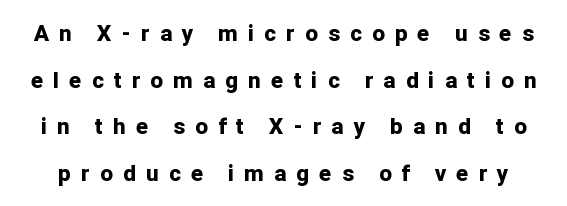
Q: Is the text bold? A: Yes.
Q: Is the text italic (slanted)? A: No, it is upright.
Q: Is the text underlined? A: No.
Q: Is the spacing between letters normal or unusually wide? A: Unusually wide.
Q: Is the spacing between lines tight, normal or loose? A: Loose.
